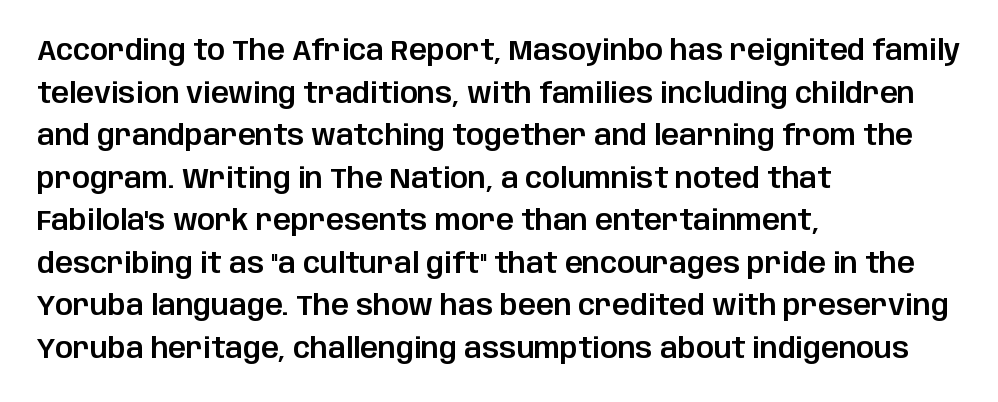
Q: Is the text italic (slanted)? A: No, it is upright.
Q: Is the typeface a serif or a sans-serif typeface? A: Sans-serif.
Q: Is the text underlined? A: No.
Q: How is the paragraph aligned? A: Left-aligned.
Q: Is the spacing between letters normal or unusually wide? A: Normal.
Q: Is the spacing between lines tight, normal or loose? A: Normal.
Q: Width (condensed, normal, or wide)? A: Normal.
Q: Stroke contrast? A: Low.
Q: x-height? A: Large.
Q: Monospaced? A: No.
